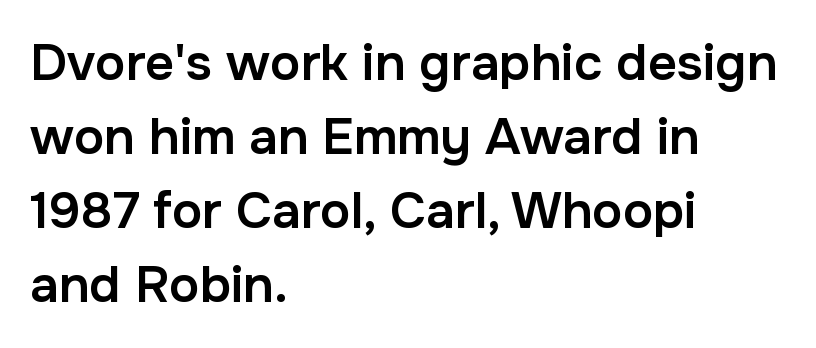
Q: Is the text bold? A: Semi-bold.
Q: Is the text italic (slanted)? A: No, it is upright.
Q: Is the typeface a serif or a sans-serif typeface? A: Sans-serif.
Q: Is the text underlined? A: No.
Q: How is the paragraph aligned? A: Left-aligned.
Q: Is the spacing between letters normal or unusually wide? A: Normal.
Q: Is the spacing between lines tight, normal or loose? A: Normal.
Q: Width (condensed, normal, or wide)? A: Normal.
Q: Stroke contrast? A: Low.
Q: x-height? A: Medium.
Q: Monospaced? A: No.
